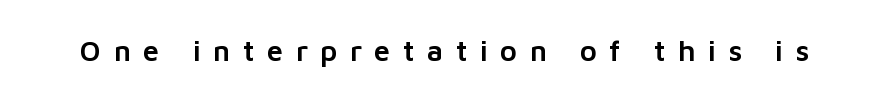
{"serif": "no", "italic": "no", "width": "normal", "stroke_contrast": "low", "x_height": "medium", "monospaced": "no", "underline": "no", "letter_spacing": "wide", "letter_spacing_em": 0.43, "glyph_px": 29}
